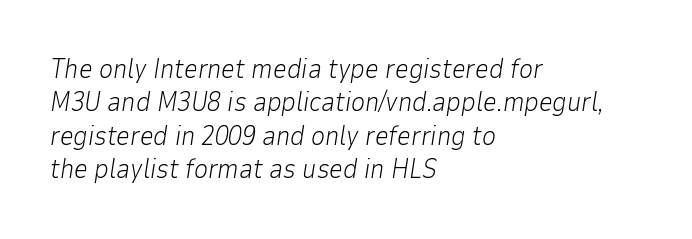
The image shows 27 px text type, italic (leaning right); set left-aligned, line spacing 1.24x, normal letter spacing, not underlined.
